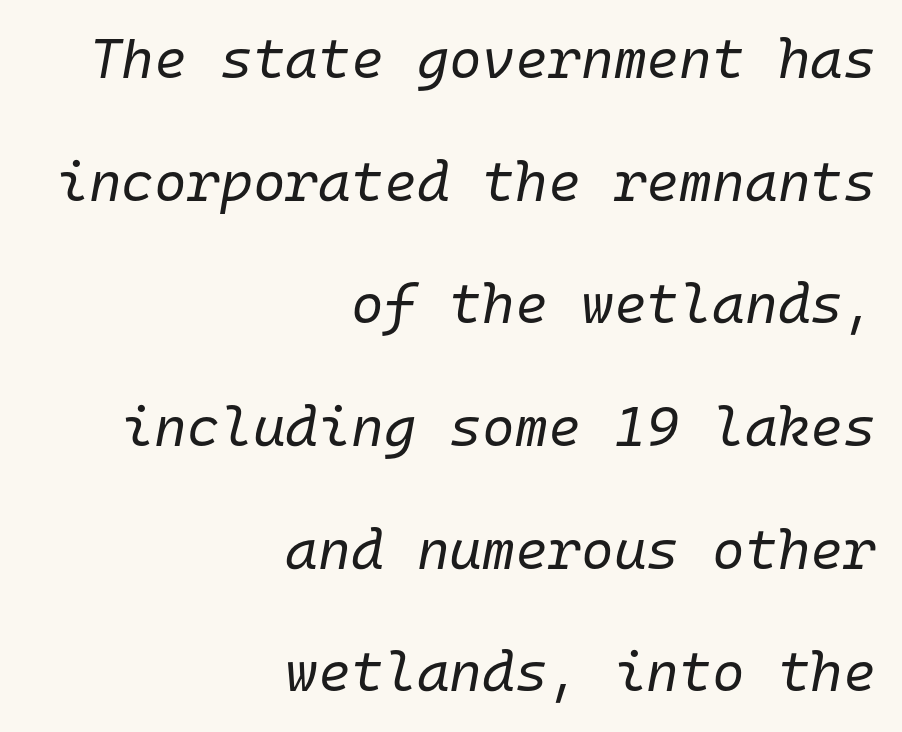
Q: Is the text bold? A: No.
Q: Is the text italic (slanted)? A: Yes, it leans right by about 10 degrees.
Q: Is the text underlined? A: No.
Q: How is the paragraph aligned? A: Right-aligned.
Q: Is the spacing between letters normal or unusually wide? A: Normal.
Q: Is the spacing between lines tight, normal or loose? A: Loose.
Q: Width (condensed, normal, or wide)? A: Normal.
Q: Stroke contrast? A: Low.
Q: x-height? A: Medium.
Q: Monospaced? A: Yes.
